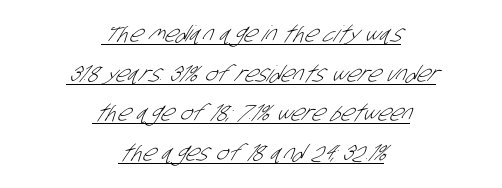
The image shows 22 px text type; set centered, line spacing 1.8x, normal letter spacing, underlined.
